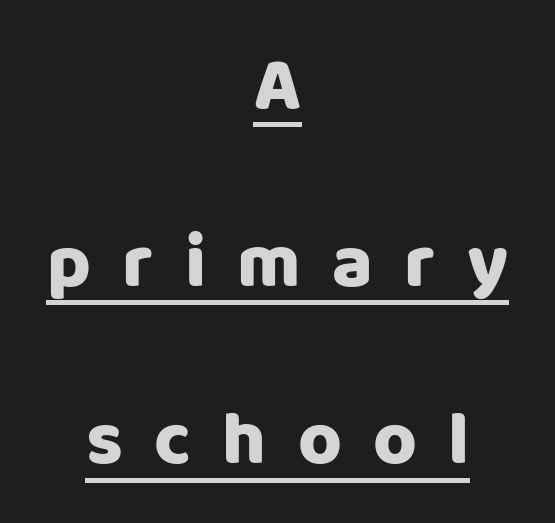
The image shows 75 px sans-serif type, upright; set centered, loose line spacing (2.37x), unusually wide letter spacing (+0.42 em), underlined; low stroke contrast and a large x-height.
